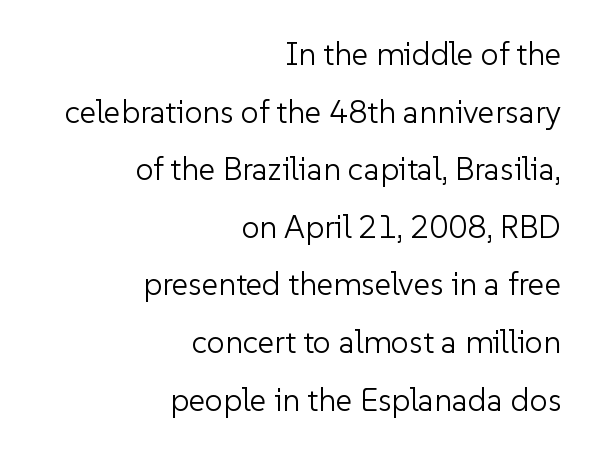
The image shows 32 px light sans-serif type, upright; set right-aligned, line spacing 1.8x, normal letter spacing, not underlined; low stroke contrast and a medium x-height.
